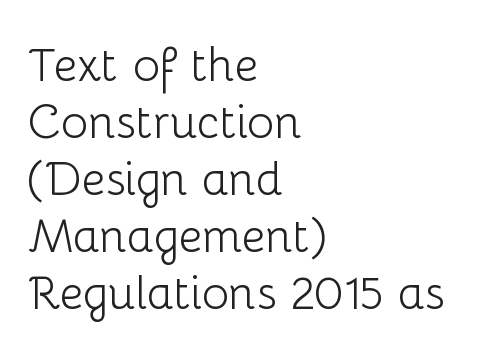
Q: Is the text bold? A: No.
Q: Is the text italic (slanted)? A: No, it is upright.
Q: Is the typeface a serif or a sans-serif typeface? A: Sans-serif.
Q: Is the text underlined? A: No.
Q: How is the paragraph aligned? A: Left-aligned.
Q: Is the spacing between letters normal or unusually wide? A: Normal.
Q: Width (condensed, normal, or wide)? A: Normal.
Q: Stroke contrast? A: Low.
Q: x-height? A: Medium.
Q: Monospaced? A: No.
